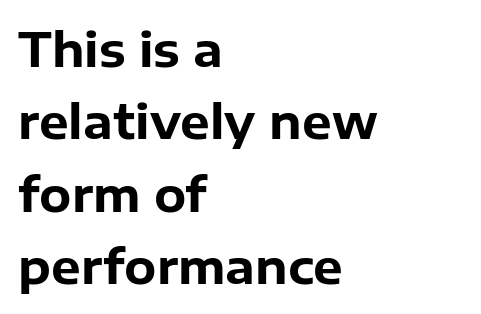
Q: Is the text bold? A: Yes.
Q: Is the text italic (slanted)? A: No, it is upright.
Q: Is the typeface a serif or a sans-serif typeface? A: Sans-serif.
Q: Is the text underlined? A: No.
Q: How is the paragraph aligned? A: Left-aligned.
Q: Is the spacing between letters normal or unusually wide? A: Normal.
Q: Is the spacing between lines tight, normal or loose? A: Normal.
Q: Width (condensed, normal, or wide)? A: Normal.
Q: Stroke contrast? A: Low.
Q: x-height? A: Medium.
Q: Monospaced? A: No.
